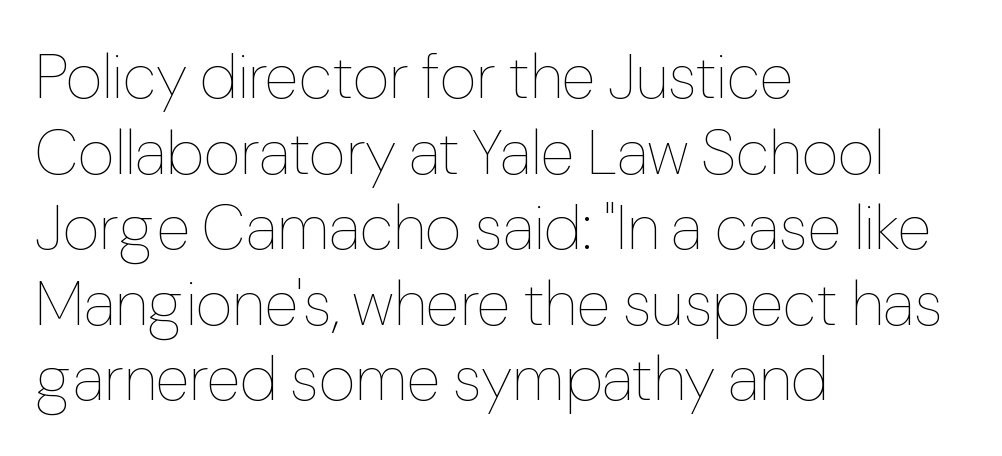
Q: Is the text bold? A: No.
Q: Is the text italic (slanted)? A: No, it is upright.
Q: Is the text underlined? A: No.
Q: How is the paragraph aligned? A: Left-aligned.
Q: Is the spacing between letters normal or unusually wide? A: Normal.
Q: Width (condensed, normal, or wide)? A: Normal.
Q: Stroke contrast? A: Low.
Q: x-height? A: Medium.
Q: Monospaced? A: No.
